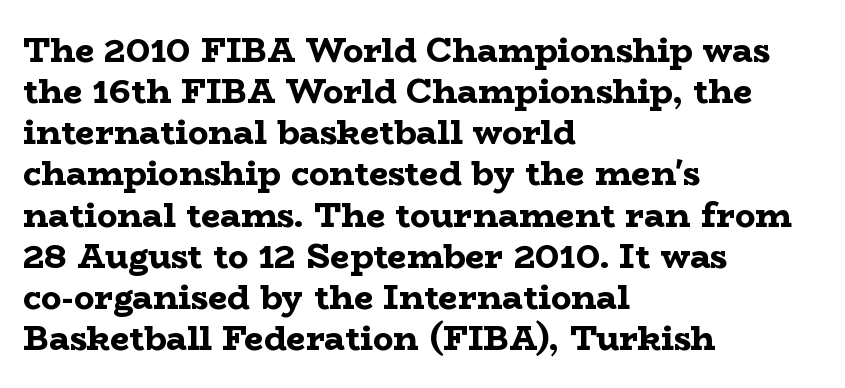
Q: Is the text bold? A: Yes.
Q: Is the text italic (slanted)? A: No, it is upright.
Q: Is the typeface a serif or a sans-serif typeface? A: Serif.
Q: Is the text underlined? A: No.
Q: How is the paragraph aligned? A: Left-aligned.
Q: Is the spacing between letters normal or unusually wide? A: Normal.
Q: Width (condensed, normal, or wide)? A: Wide.
Q: Stroke contrast? A: Low.
Q: x-height? A: Medium.
Q: Monospaced? A: No.
